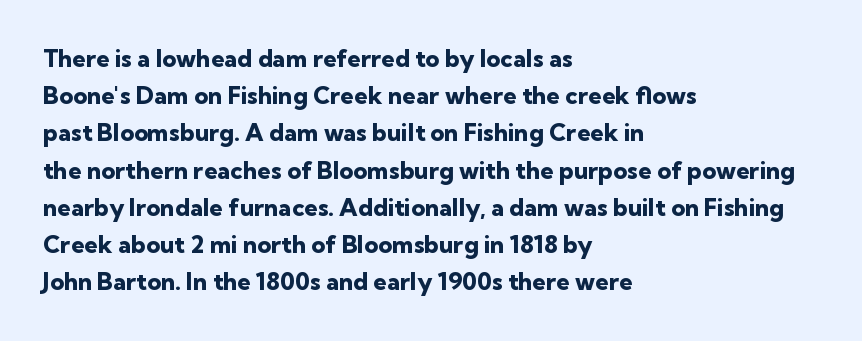
{"italic": "no", "bold": "yes", "underline": "no", "align": "left", "line_spacing": "normal", "line_spacing_ratio": 1.55, "letter_spacing": "normal", "letter_spacing_em": 0.0, "glyph_px": 24}
